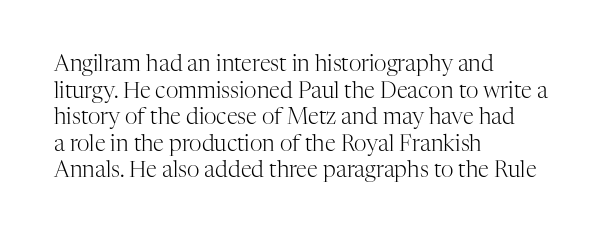
Q: Is the text bold? A: No.
Q: Is the text italic (slanted)? A: No, it is upright.
Q: Is the text underlined? A: No.
Q: How is the paragraph aligned? A: Left-aligned.
Q: Is the spacing between letters normal or unusually wide? A: Normal.
